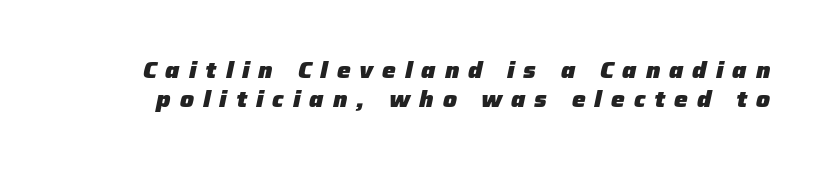
The image shows 23 px bold type, italic (leaning right); set normal line spacing (1.26x), unusually wide letter spacing (+0.39 em), not underlined.
